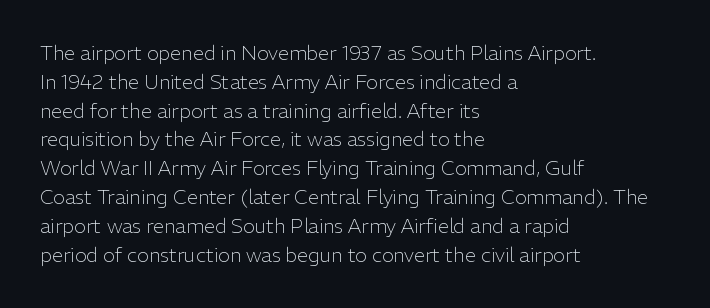
Vertical strokes here are truly vertical. The typesetting does not lean heavy: it is not bold. These lines keep a tight, regular rhythm from letter to letter. Anything drawn beneath the words? Only blank space. The designer left line spacing at the default. Caption: multi-line text, flush left, ragged right.
